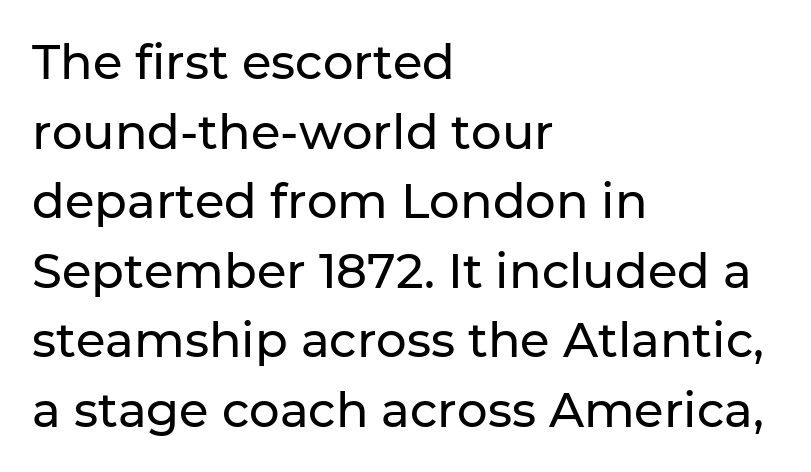
The horizontal fit of the characters is conventional and even. Think of a printed novel: that variable character pitch is what you see here. In CSS terms this would be text-align: left. The typography opts for an upright posture over an oblique one. A bare baseline throughout the passage. Notice how descenders clear the ascenders below comfortably — that's standard leading.
